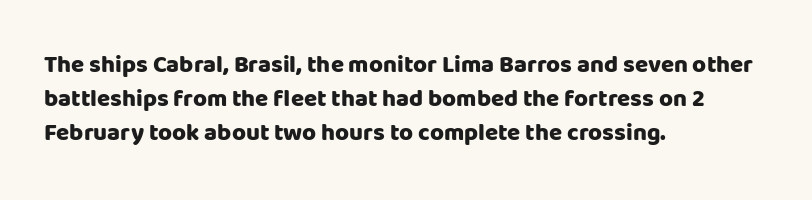
The image shows 24 px bold type, upright; set left-aligned, normal line spacing (1.42x), normal letter spacing, not underlined.
